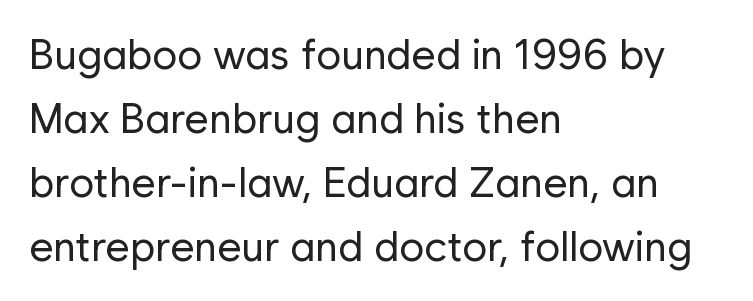
{"serif": "no", "italic": "no", "bold": "no", "weight": "regular", "width": "normal", "stroke_contrast": "low", "x_height": "medium", "monospaced": "no", "underline": "no", "align": "left", "line_spacing": "normal", "line_spacing_ratio": 1.52, "letter_spacing": "normal", "letter_spacing_em": 0.0, "glyph_px": 42}
